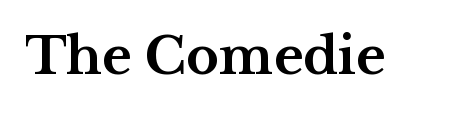
The image shows 50 px bold, wide serif type, upright; set normal letter spacing, not underlined; medium stroke contrast and a medium x-height.
